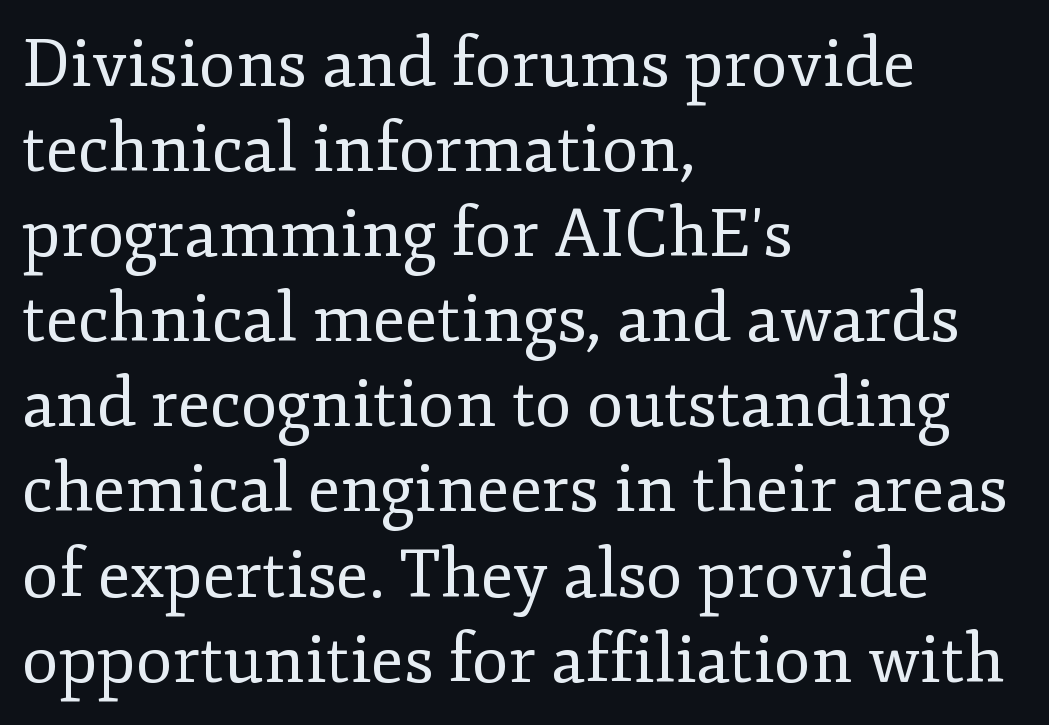
The image shows 67 px regular-weight serif type, upright; set left-aligned, normal line spacing (1.27x), normal letter spacing, not underlined; low stroke contrast and a small x-height.
